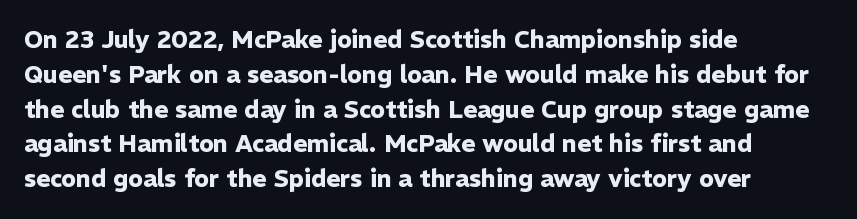
Nope, not italic — everything's standing straight. The passage shown has conventional tracking throughout. Bold? Absolutely — the strokes are thick and heavy. If you drew a ruler down the left edge, every line would touch it. The gap between lines stays unmarked. Horizontal bands of white between lines are of average thickness.
